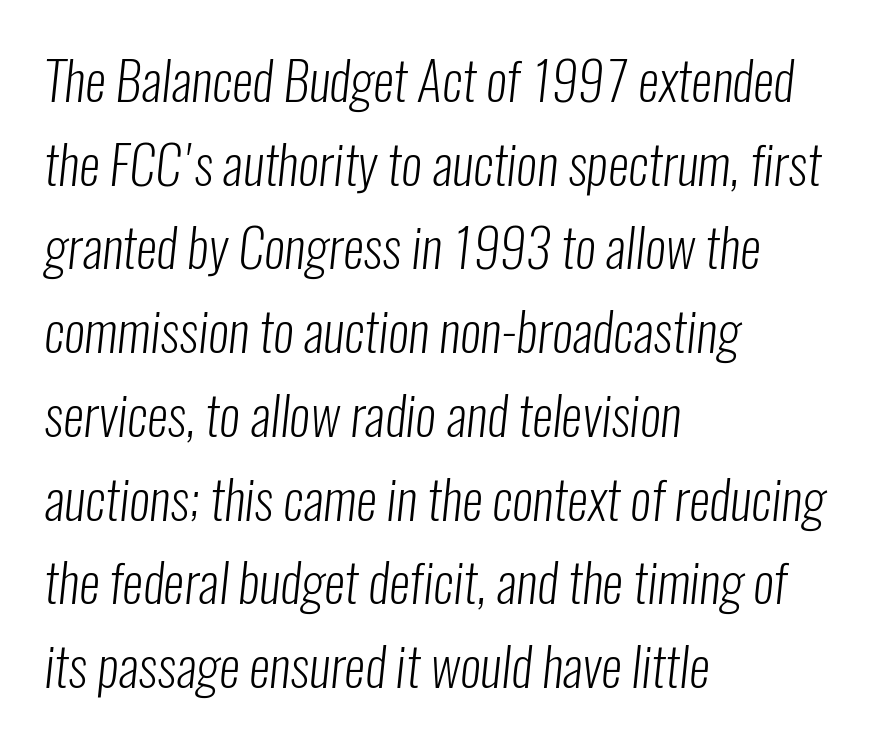
The image shows 53 px light, condensed sans-serif type; set left-aligned, normal line spacing (1.58x), normal letter spacing, not underlined; low stroke contrast and a medium x-height.
